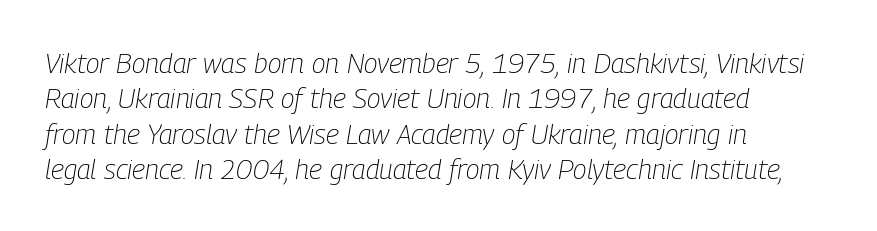
The image shows 28 px light, condensed type, italic (leaning right); set left-aligned, normal line spacing (1.26x), normal letter spacing, not underlined; low stroke contrast and a medium x-height.
